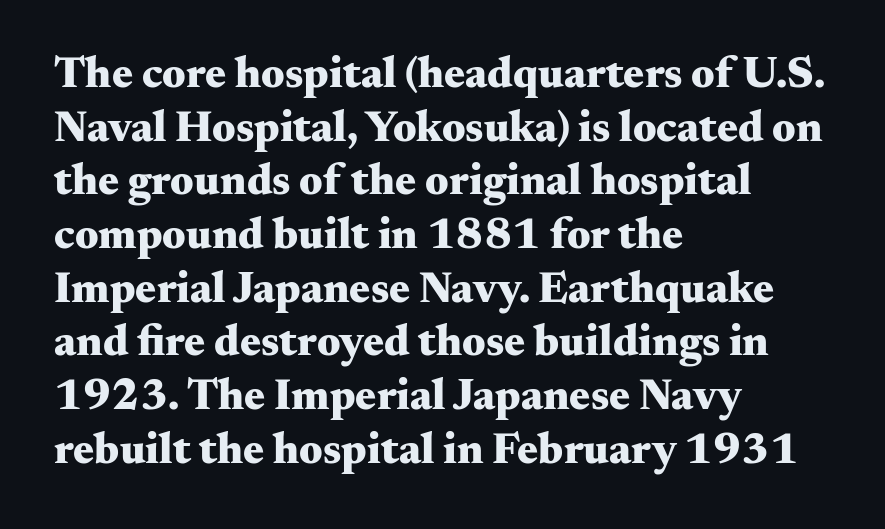
{"serif": "yes", "italic": "no", "bold": "yes", "weight": "heavy", "width": "wide", "stroke_contrast": "medium", "x_height": "small", "monospaced": "no", "underline": "no", "align": "left", "line_spacing_ratio": 1.22, "letter_spacing": "normal", "letter_spacing_em": 0.0, "glyph_px": 44}
